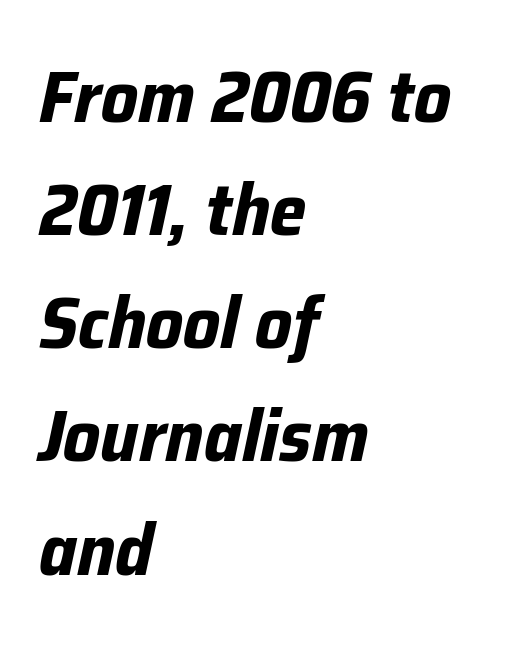
The image shows 73 px bold type, italic (leaning right); set left-aligned, normal line spacing (1.55x), normal letter spacing, not underlined; low stroke contrast and a medium x-height.
